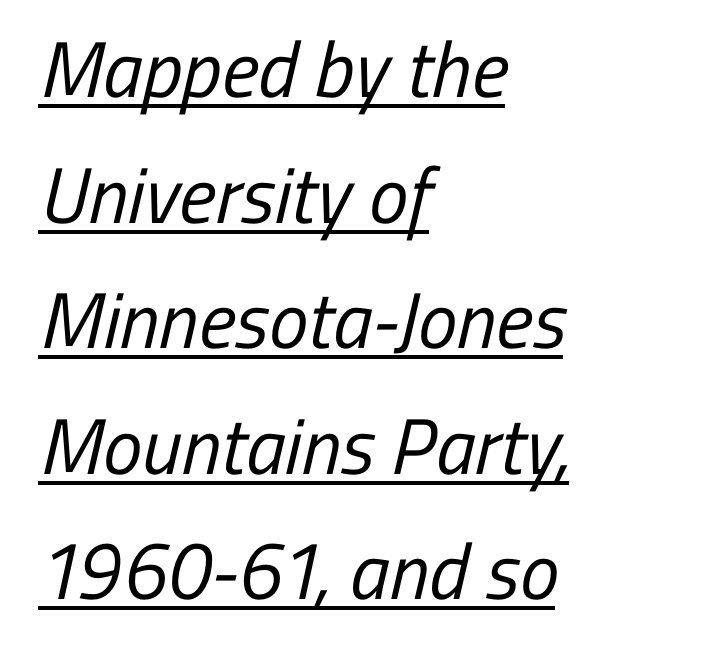
Q: Is the text bold? A: No.
Q: Is the typeface a serif or a sans-serif typeface? A: Sans-serif.
Q: Is the text underlined? A: Yes.
Q: How is the paragraph aligned? A: Left-aligned.
Q: Is the spacing between letters normal or unusually wide? A: Normal.
Q: Is the spacing between lines tight, normal or loose? A: Normal.
Q: Width (condensed, normal, or wide)? A: Condensed.
Q: Stroke contrast? A: Low.
Q: x-height? A: Medium.
Q: Monospaced? A: No.
